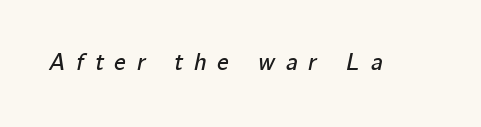
Only glyphs here, with clear space below each row. Slant detected: the letters are inclined. There is plenty of visible air inserted between adjacent glyphs.
